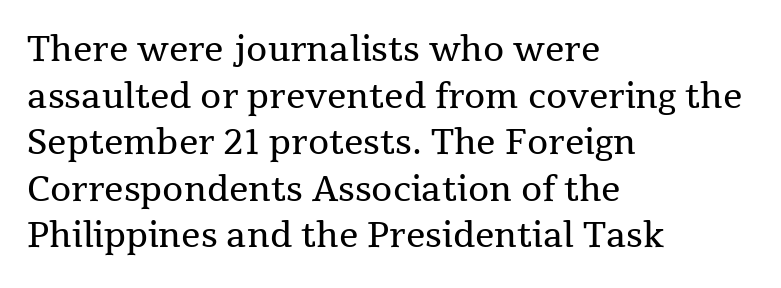
Q: Is the text bold? A: No.
Q: Is the text italic (slanted)? A: No, it is upright.
Q: Is the typeface a serif or a sans-serif typeface? A: Serif.
Q: Is the text underlined? A: No.
Q: How is the paragraph aligned? A: Left-aligned.
Q: Is the spacing between letters normal or unusually wide? A: Normal.
Q: Is the spacing between lines tight, normal or loose? A: Normal.
Q: Width (condensed, normal, or wide)? A: Normal.
Q: Stroke contrast? A: Medium.
Q: x-height? A: Medium.
Q: Monospaced? A: No.
